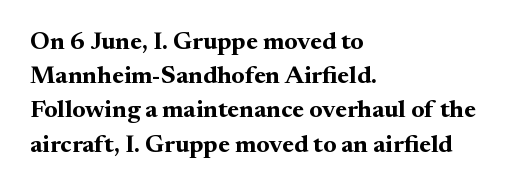
{"italic": "no", "bold": "yes", "underline": "no", "align": "left", "line_spacing": "normal", "line_spacing_ratio": 1.37, "letter_spacing": "normal", "letter_spacing_em": 0.0, "glyph_px": 25}
